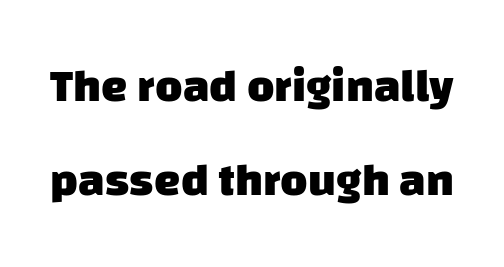
Emphasis by weight is at full strength: bold. A typesetter would label this face a sans. The tracking reads as untouched default to a designer's eye. The area under the type is left untouched. Spacing verdict: proportional, widths tailored to each character. The designer dialed line spacing up above the default.
